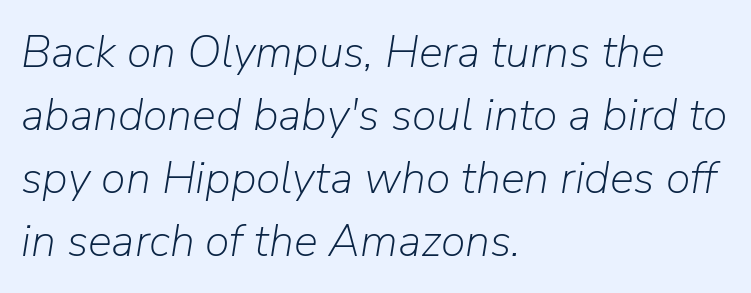
{"italic": "yes", "lean": "right", "slant_degrees": 9, "bold": "no", "weight": "light", "width": "normal", "stroke_contrast": "low", "x_height": "medium", "monospaced": "no", "underline": "no", "align": "left", "line_spacing": "normal", "line_spacing_ratio": 1.4, "letter_spacing": "normal", "letter_spacing_em": 0.0, "glyph_px": 45}
